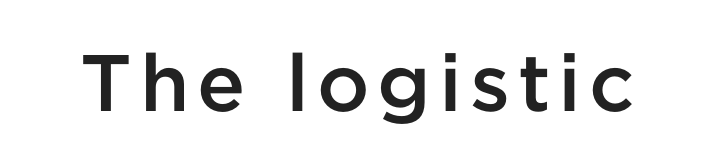
{"serif": "no", "italic": "no", "bold": "semi", "weight": "semibold", "width": "normal", "stroke_contrast": "low", "x_height": "medium", "monospaced": "no", "underline": "no", "glyph_px": 80}
